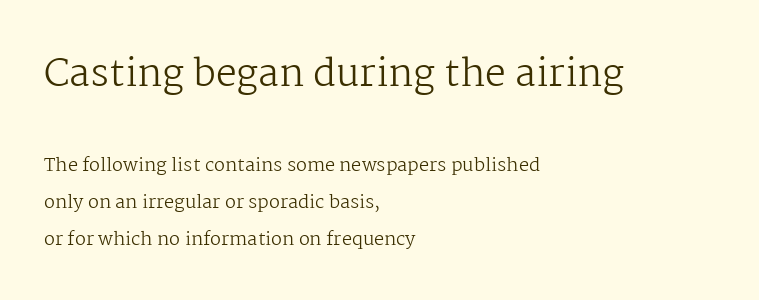
The image shows 37 px regular-weight serif type, upright; set left-aligned, loose line spacing (2.06x), normal letter spacing, not underlined; the first (top) block is 2.06x larger; medium stroke contrast and a medium x-height.
